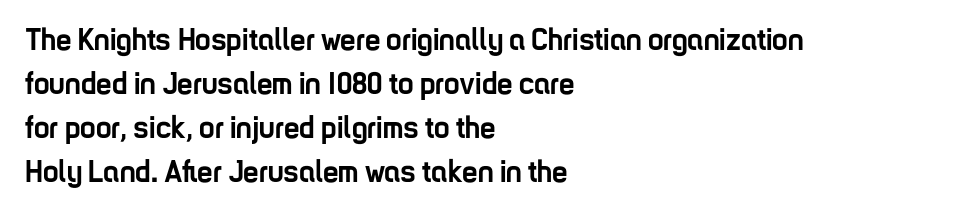
The image shows 31 px semibold, condensed sans-serif type, upright; set left-aligned, normal line spacing (1.42x), normal letter spacing, not underlined; low stroke contrast and a medium x-height.
